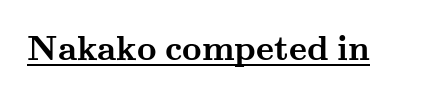
Does the weight exceed regular? Yes, all the way to bold. A serif font was chosen for this passage. Does a line run under the words? Yes, clearly. Quick note: not italic, upright. A typesetter would call this proportional, since set widths differ per character. Nothing unusual about the tracking: characters are spaced as the font intends.
